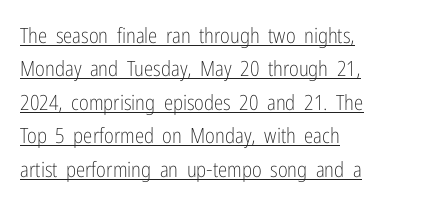
Q: Is the text bold? A: No.
Q: Is the text italic (slanted)? A: No, it is upright.
Q: Is the text underlined? A: Yes.
Q: How is the paragraph aligned? A: Left-aligned.
Q: Is the spacing between letters normal or unusually wide? A: Normal.
Q: Is the spacing between lines tight, normal or loose? A: Normal.
